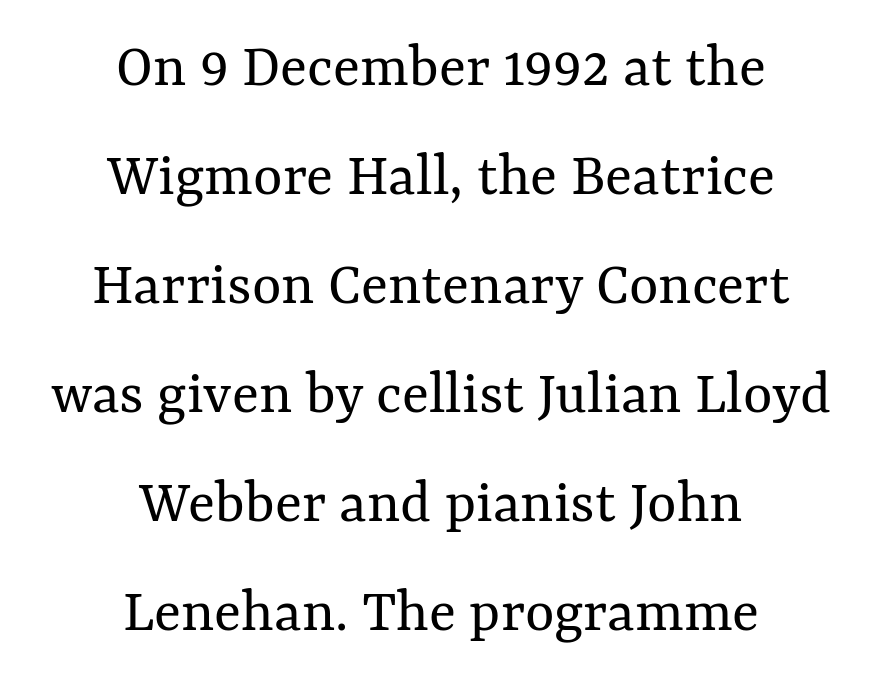
The image shows 63 px regular-weight type, upright; set centered, line spacing 1.73x, normal letter spacing, not underlined; medium stroke contrast and a medium x-height.
